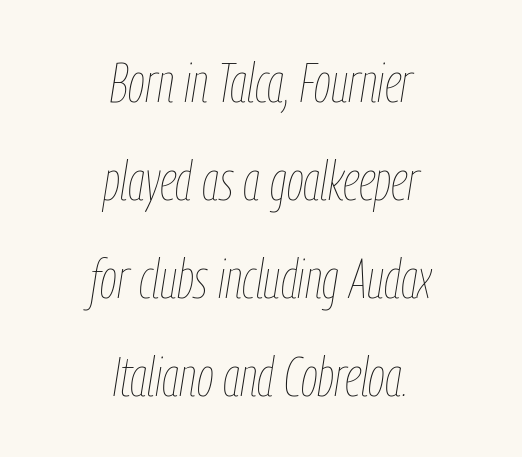
Think of a printed novel: that variable character pitch is what you see here. Horizontally, the lines are justified to the midpoint only. The typography opts for an oblique posture over an upright one. Students, note that the glyphs here touch the page at normal intervals. Beneath every word, the page is bare.
